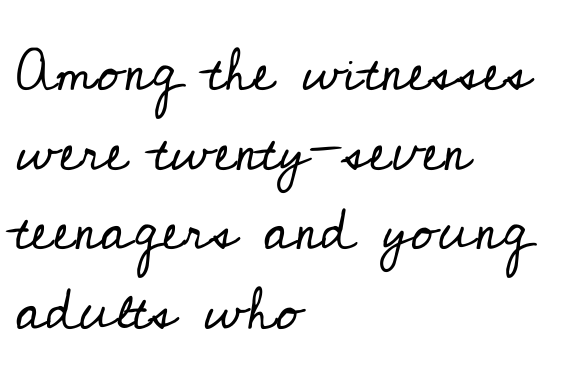
Q: Is the text bold? A: No.
Q: Is the text italic (slanted)? A: Yes.
Q: Is the typeface a serif or a sans-serif typeface? A: Serif.
Q: Is the text underlined? A: No.
Q: How is the paragraph aligned? A: Left-aligned.
Q: Is the spacing between letters normal or unusually wide? A: Normal.
Q: Is the spacing between lines tight, normal or loose? A: Normal.
Q: Width (condensed, normal, or wide)? A: Normal.
Q: Stroke contrast? A: Low.
Q: x-height? A: Small.
Q: Monospaced? A: No.
